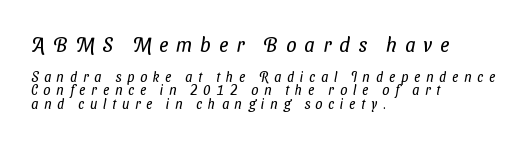
The image shows 20 px text type; set left-aligned, tight line spacing (0.98x), unusually wide letter spacing (+0.41 em), not underlined; the first (top) block is 1.43x larger.
